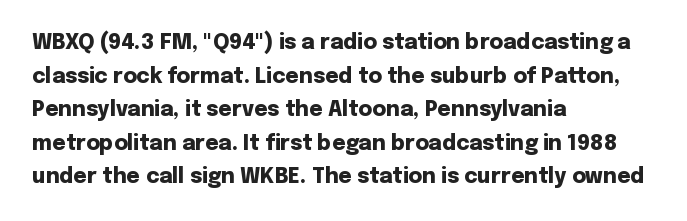
{"italic": "no", "bold": "yes", "underline": "no", "align": "left", "line_spacing": "normal", "line_spacing_ratio": 1.6, "letter_spacing": "normal", "letter_spacing_em": 0.0, "glyph_px": 21}
